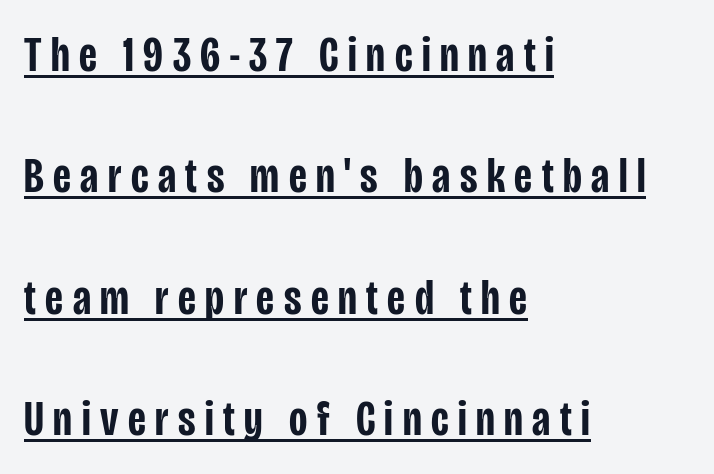
The passage shown stacks its lines with a broad gap. Observe the absence of serifs on each vertical stroke in this sample. This sample uses an upright cut, with every glyph sitting square on the baseline. These lines are rendered in a variable-pitch font. The rendered words wear a rule along their underside. The paragraph shown leans on its left margin.
